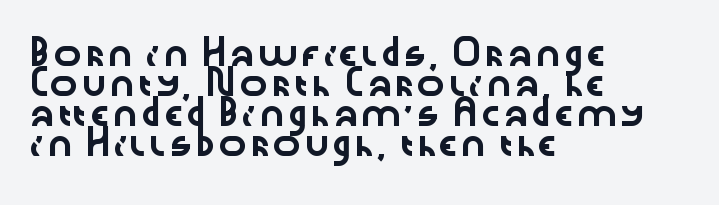
The image shows 24 px text type, upright; set left-aligned, normal line spacing (1.25x), normal letter spacing, not underlined.
